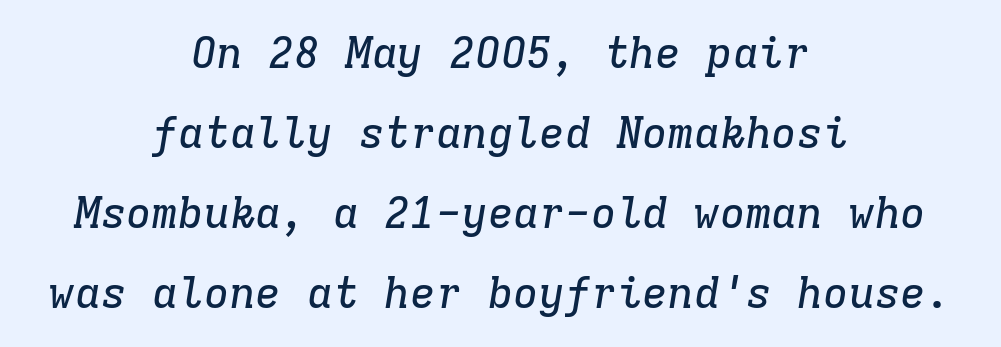
Casual observation: everything's sitting right in the middle. Does extra space separate the letters? No, they use regular spacing. This sample has the even, mechanical cadence of fixed-width lettering. I'd call this a serif setting — the letters wear small feet. There's an unmistakable incline to the writing here. This rendering features lettering with no underline.
